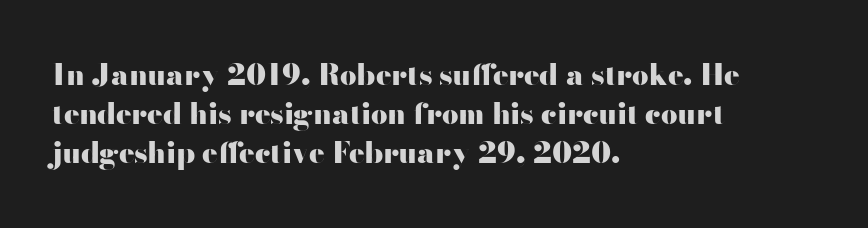
The image shows 29 px heavy, wide sans-serif type, upright; set left-aligned, normal line spacing (1.35x), normal letter spacing, not underlined; high stroke contrast and a small x-height.
